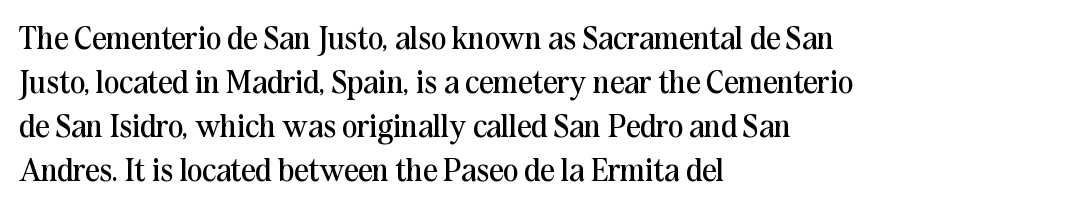
Descenders are the only things crossing below the line. No italicization has been applied; the sample stays upright. The lines sit at an ordinary, default distance from one another. The setting favours the left margin, as ordinary paragraphs usually do. This rendering employs a face with finishing strokes, i.e., a serif. Students, note that the glyphs here touch the page at normal intervals.
